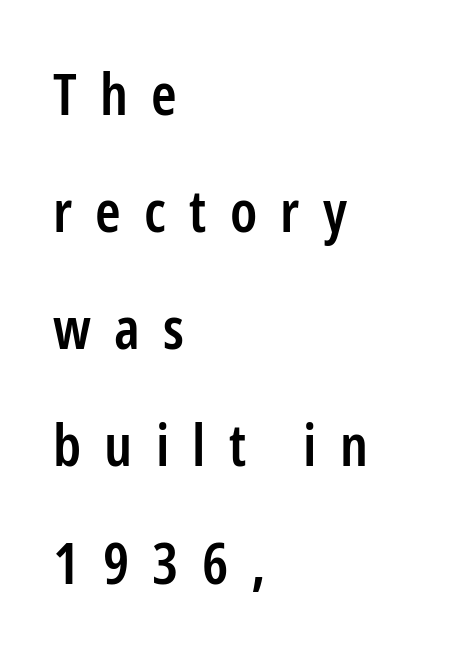
The image shows 58 px semibold, condensed sans-serif type, upright; set left-aligned, loose line spacing (2.02x), unusually wide letter spacing (+0.4 em), not underlined; low stroke contrast and a medium x-height.
